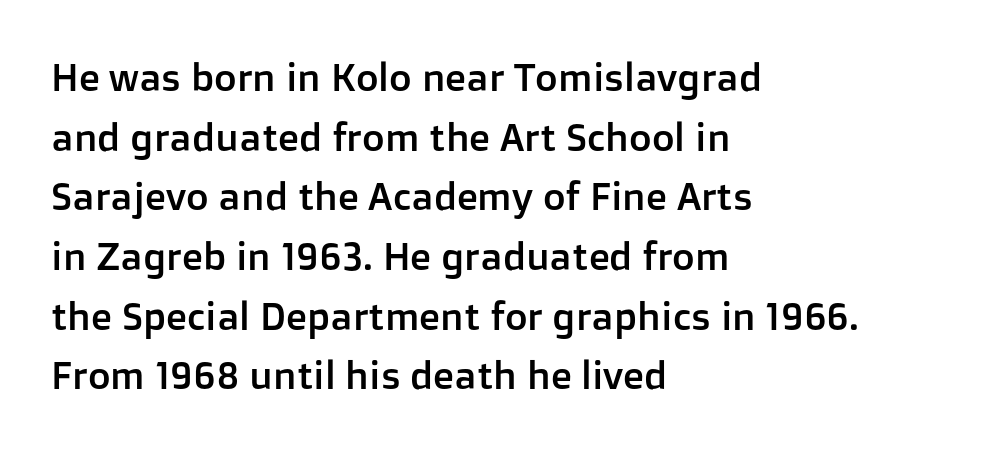
{"serif": "no", "italic": "no", "width": "normal", "stroke_contrast": "low", "x_height": "medium", "monospaced": "no", "underline": "no", "align": "left", "line_spacing": "normal", "line_spacing_ratio": 1.53, "letter_spacing": "normal", "letter_spacing_em": 0.0, "glyph_px": 39}
